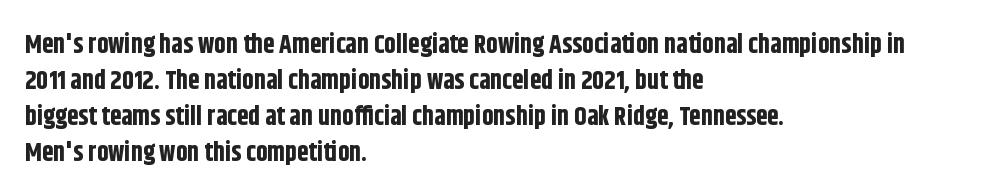
Weight: bold. Inter-character spacing is left at the font's built-in metrics. Check the space under the baseline: it is left empty. These lines sit exactly where default settings would place them. Compared with a centered layout, this one pins lines to the left instead.
